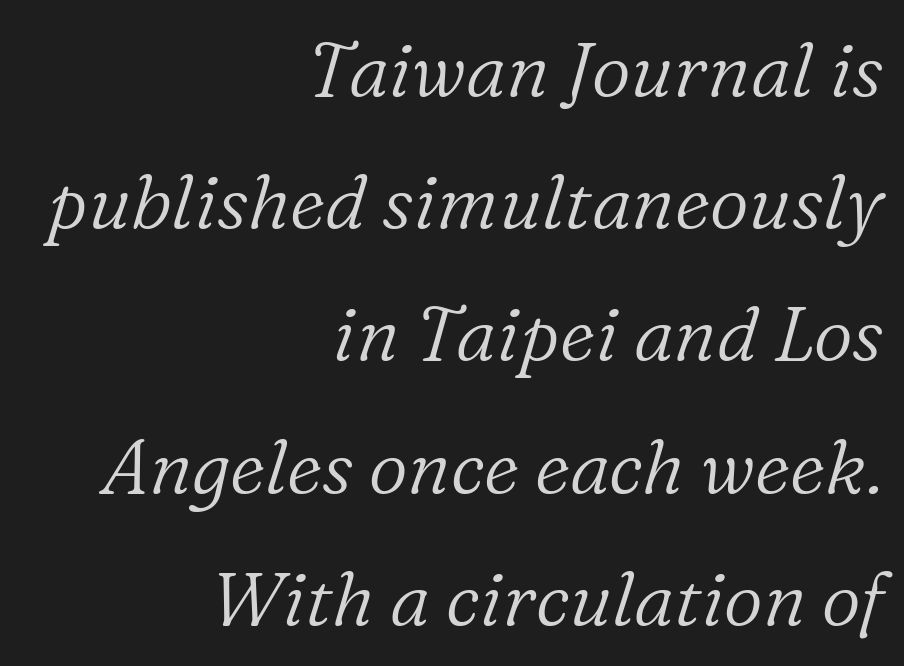
{"serif": "yes", "italic": "yes", "lean": "right", "slant_degrees": 16, "bold": "no", "weight": "light", "width": "normal", "stroke_contrast": "low", "x_height": "medium", "monospaced": "no", "underline": "no", "align": "right", "line_spacing_ratio": 1.74, "letter_spacing": "normal", "letter_spacing_em": 0.0, "glyph_px": 76}
